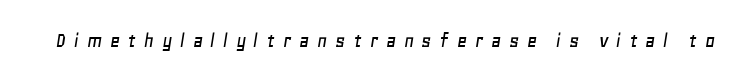
{"italic": "yes", "lean": "right", "slant_degrees": 11, "underline": "no", "letter_spacing": "wide", "letter_spacing_em": 0.34, "glyph_px": 22}
